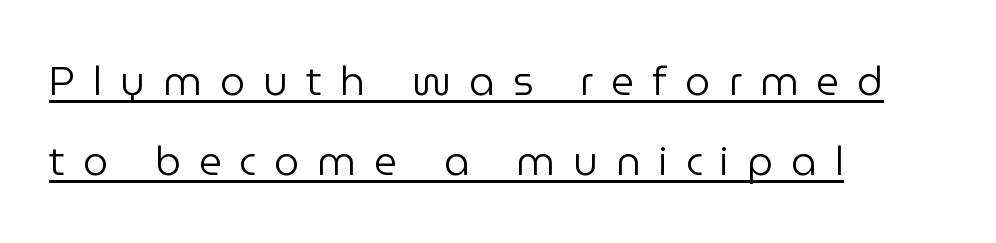
The image shows 40 px regular-weight sans-serif type, upright; set left-aligned, loose line spacing (2.01x), unusually wide letter spacing (+0.45 em), underlined; low stroke contrast and a medium x-height.
